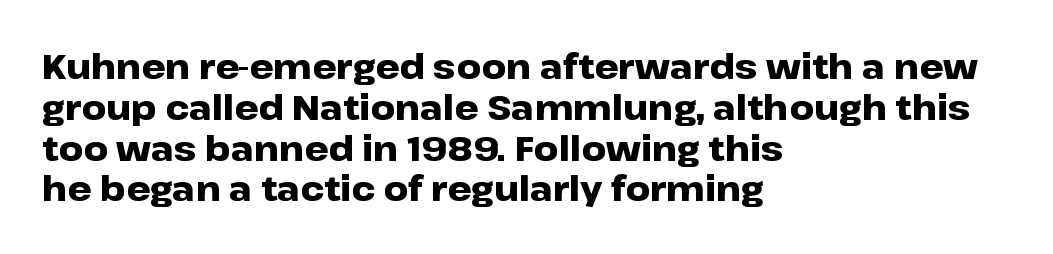
Q: Is the text bold? A: Yes.
Q: Is the text italic (slanted)? A: No, it is upright.
Q: Is the typeface a serif or a sans-serif typeface? A: Sans-serif.
Q: Is the text underlined? A: No.
Q: How is the paragraph aligned? A: Left-aligned.
Q: Is the spacing between letters normal or unusually wide? A: Normal.
Q: Width (condensed, normal, or wide)? A: Wide.
Q: Stroke contrast? A: Low.
Q: x-height? A: Medium.
Q: Monospaced? A: No.
